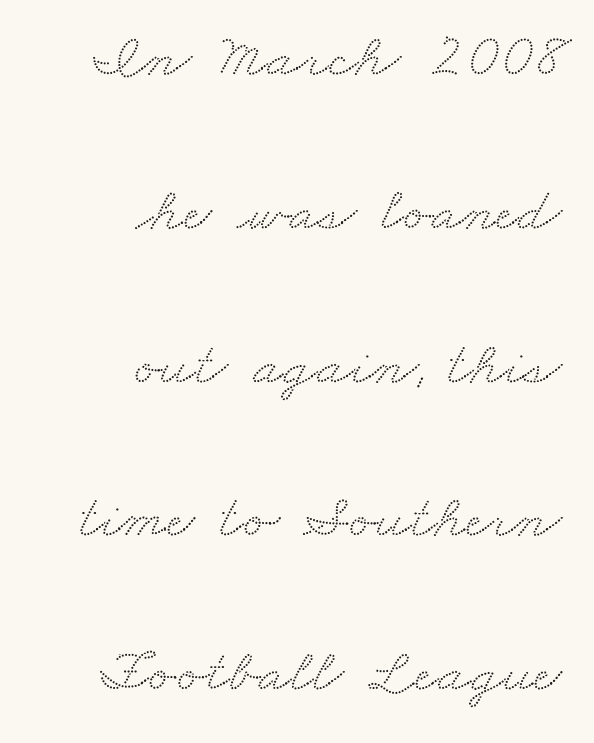
The image shows 62 px wide serif type; set right-aligned, loose line spacing (2.48x), normal letter spacing, not underlined; medium stroke contrast and a small x-height.
